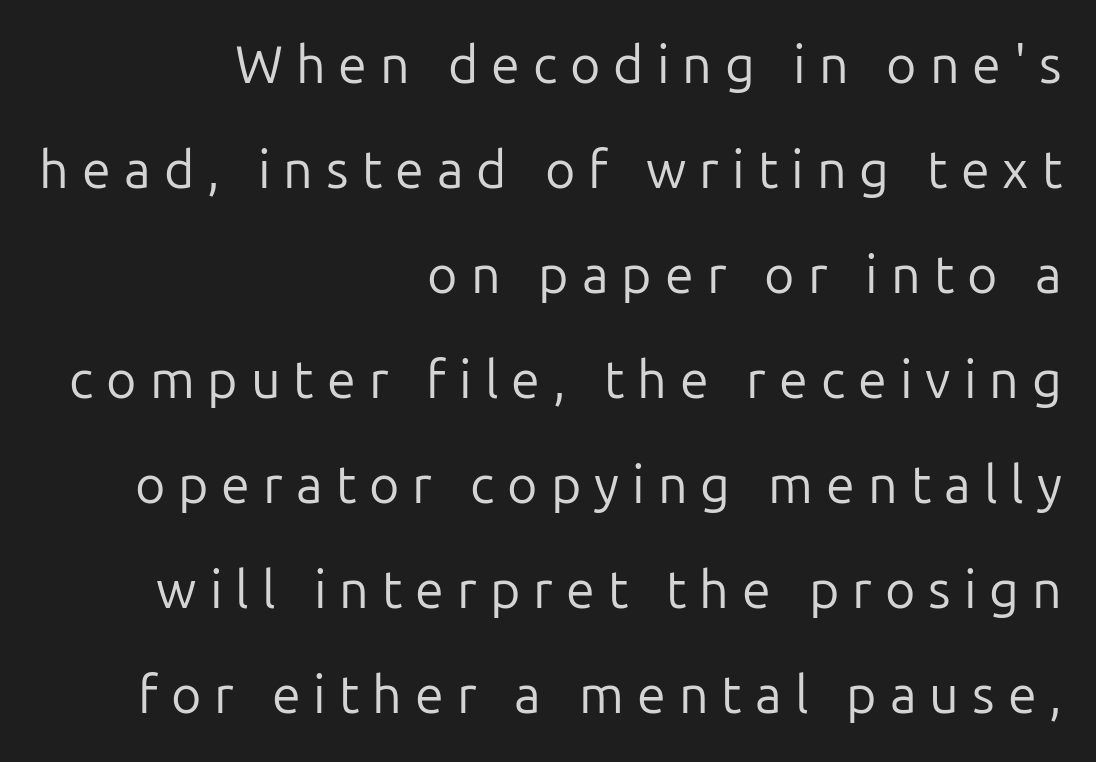
{"serif": "no", "italic": "no", "bold": "no", "weight": "regular", "width": "normal", "stroke_contrast": "low", "x_height": "medium", "monospaced": "no", "underline": "no", "align": "right", "line_spacing": "loose", "line_spacing_ratio": 2.02, "letter_spacing": "wide", "letter_spacing_em": 0.25, "glyph_px": 52}
